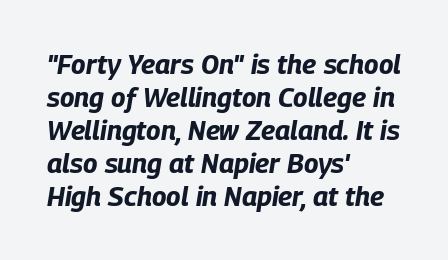
The image shows 27 px bold type, italic (leaning right); set left-aligned, line spacing 1.22x, normal letter spacing, not underlined.
